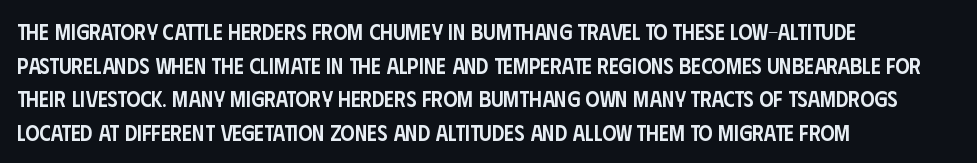
The image shows 22 px text type, upright; set left-aligned, normal line spacing (1.53x), normal letter spacing, not underlined.
